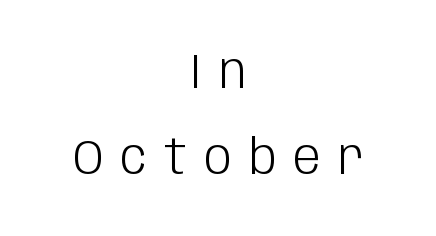
Clear beneath every line of the passage. Quick note: not italic, upright. Observe the absence of serifs on each vertical stroke in this sample. Weight: in the light-to-regular range. Layout note: lines centered. Caption: expanded tracking, letters set apart.
